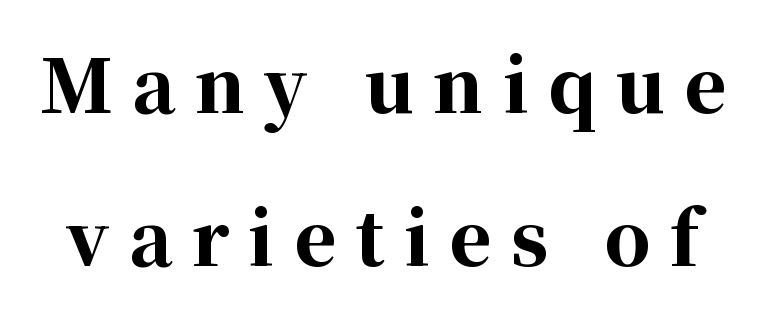
{"serif": "yes", "italic": "no", "bold": "yes", "weight": "bold", "width": "normal", "stroke_contrast": "high", "x_height": "medium", "monospaced": "no", "underline": "no", "line_spacing": "loose", "line_spacing_ratio": 2.12, "letter_spacing": "wide", "letter_spacing_em": 0.27, "glyph_px": 72}
